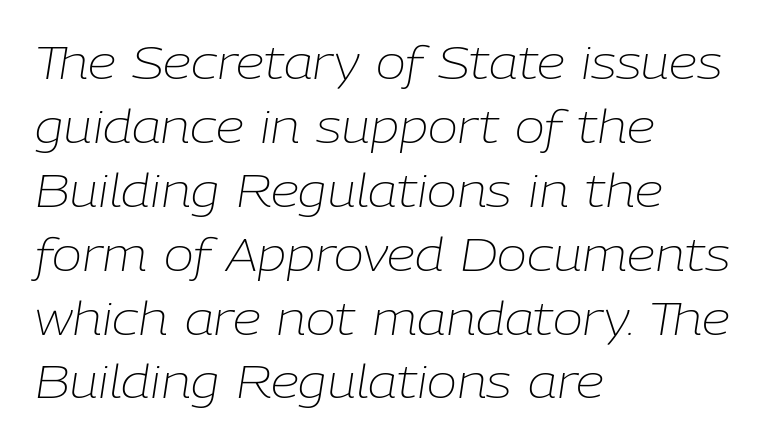
The image shows 45 px light type, italic (leaning right); set left-aligned, normal line spacing (1.42x), normal letter spacing, not underlined; low stroke contrast and a medium x-height.
